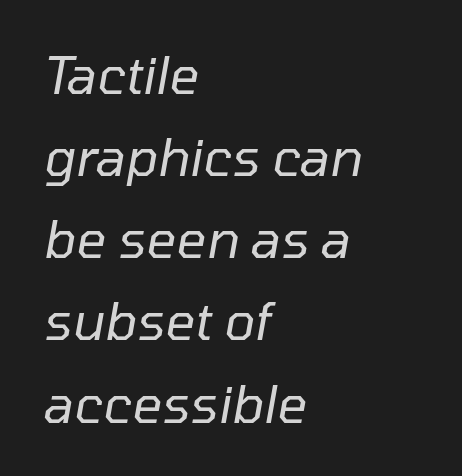
{"italic": "yes", "lean": "right", "slant_degrees": 10, "bold": "no", "weight": "regular", "width": "normal", "stroke_contrast": "low", "x_height": "medium", "monospaced": "no", "underline": "no", "align": "left", "line_spacing": "normal", "line_spacing_ratio": 1.58, "letter_spacing": "normal", "letter_spacing_em": 0.0, "glyph_px": 52}
